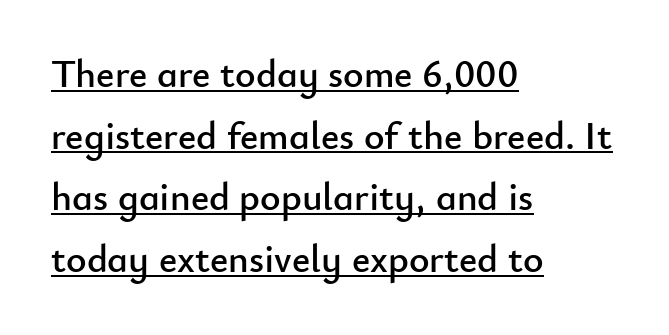
The image shows 39 px sans-serif type, upright; set left-aligned, normal line spacing (1.58x), normal letter spacing, underlined; low stroke contrast and a small x-height.
